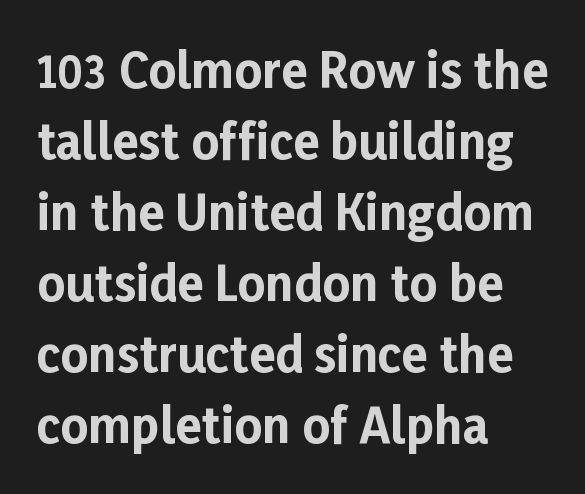
Q: Is the text bold? A: Yes.
Q: Is the text italic (slanted)? A: No, it is upright.
Q: Is the typeface a serif or a sans-serif typeface? A: Sans-serif.
Q: Is the text underlined? A: No.
Q: How is the paragraph aligned? A: Left-aligned.
Q: Is the spacing between letters normal or unusually wide? A: Normal.
Q: Is the spacing between lines tight, normal or loose? A: Normal.
Q: Width (condensed, normal, or wide)? A: Normal.
Q: Stroke contrast? A: Low.
Q: x-height? A: Medium.
Q: Monospaced? A: No.
